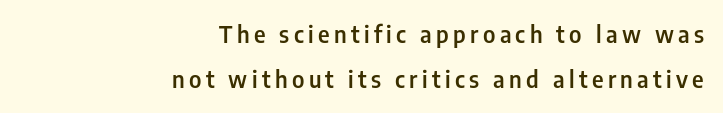
The image shows 23 px text type, upright; set right-aligned, loose line spacing (1.95x), not underlined.
